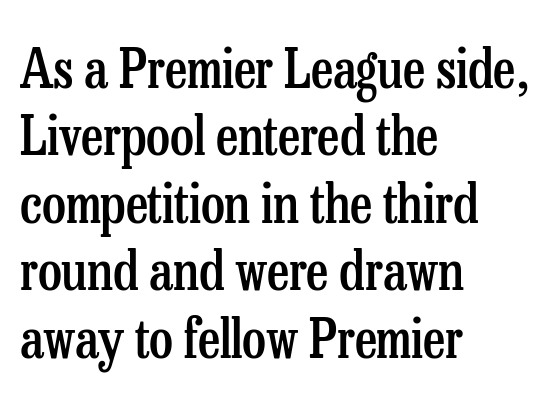
The image shows 54 px semibold, condensed serif type, upright; set left-aligned, normal line spacing (1.25x), normal letter spacing, not underlined; low stroke contrast and a medium x-height.
